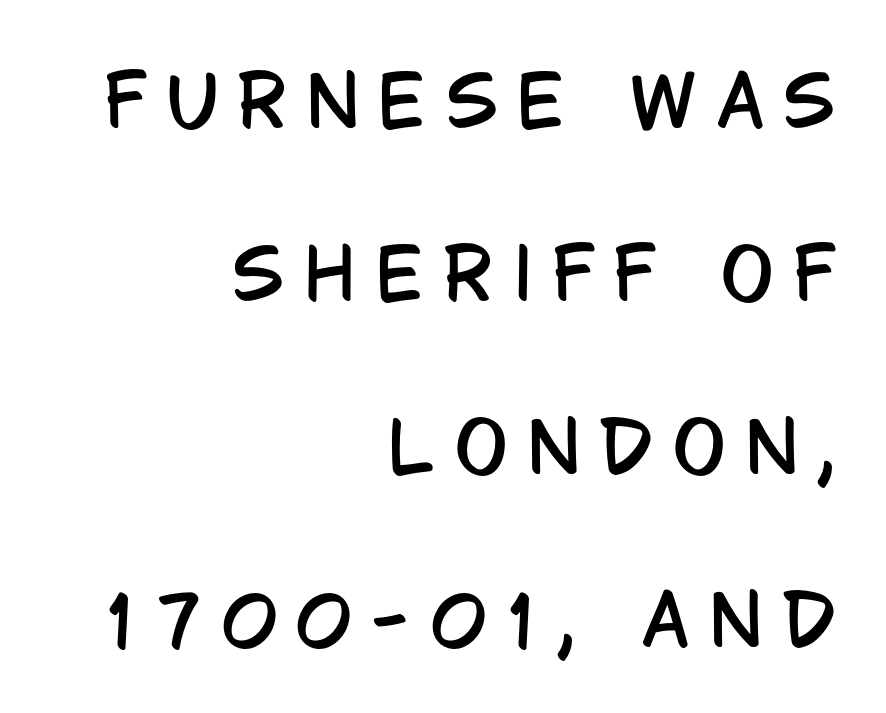
The image shows 70 px condensed sans-serif type, upright; set right-aligned, loose line spacing (2.47x), unusually wide letter spacing (+0.29 em), not underlined; low stroke contrast and a large x-height.
